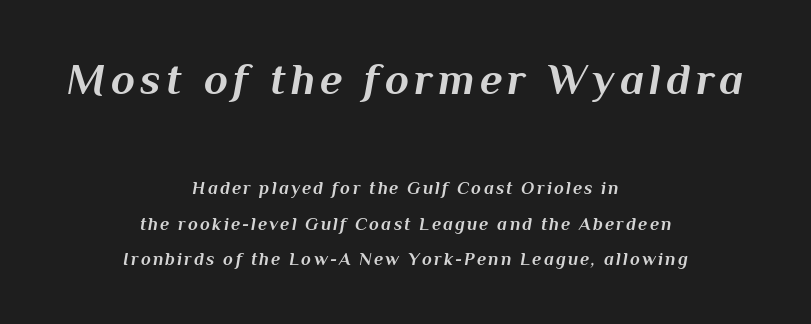
These lines were composed using italics. Centered paragraph, ragged on both sides. Between these two stacked blocks, the higher one wins on size. The space beneath each line is pristine and unruled.
